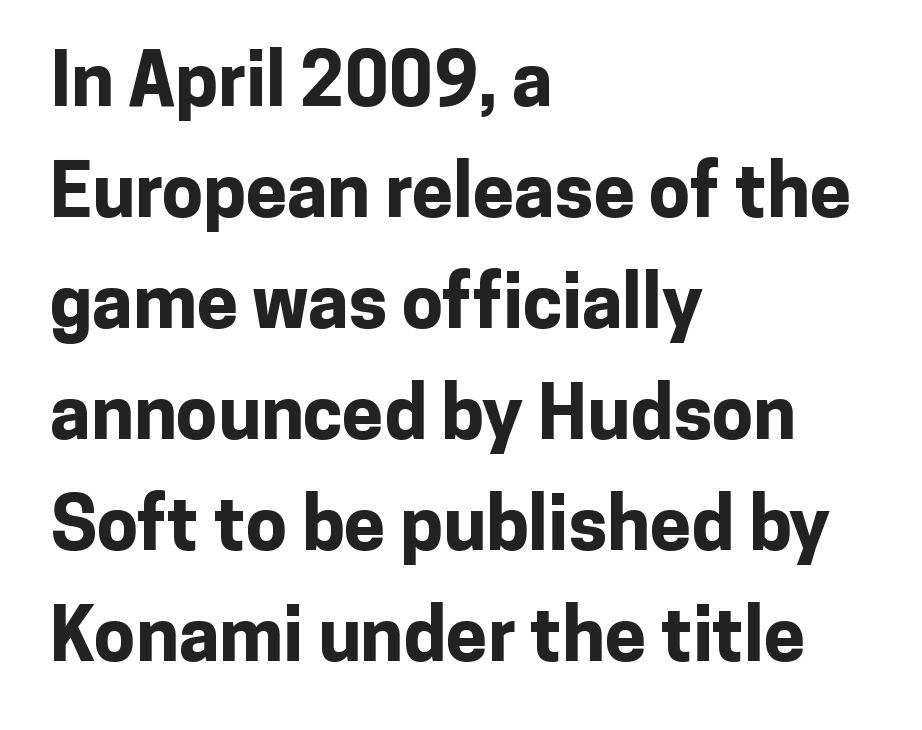
{"serif": "no", "italic": "no", "bold": "yes", "weight": "bold", "width": "normal", "stroke_contrast": "low", "x_height": "medium", "monospaced": "no", "underline": "no", "align": "left", "line_spacing": "normal", "line_spacing_ratio": 1.5, "letter_spacing": "normal", "letter_spacing_em": 0.0, "glyph_px": 74}
